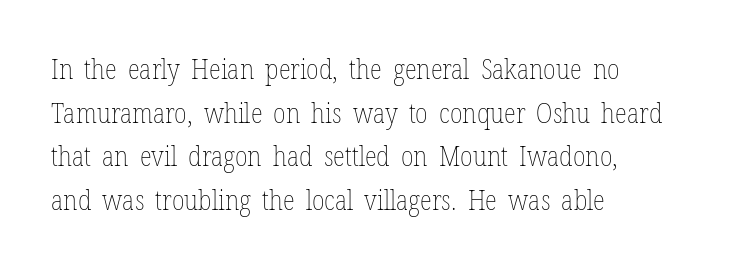
A classic flush-left, rag-right setting is used for this passage. Italic: no, the glyphs are upright roman. The face used here is proportionally spaced, like ordinary book or web type. Any mark beneath the type? The region is blank. Weight: in the light-to-regular range.
